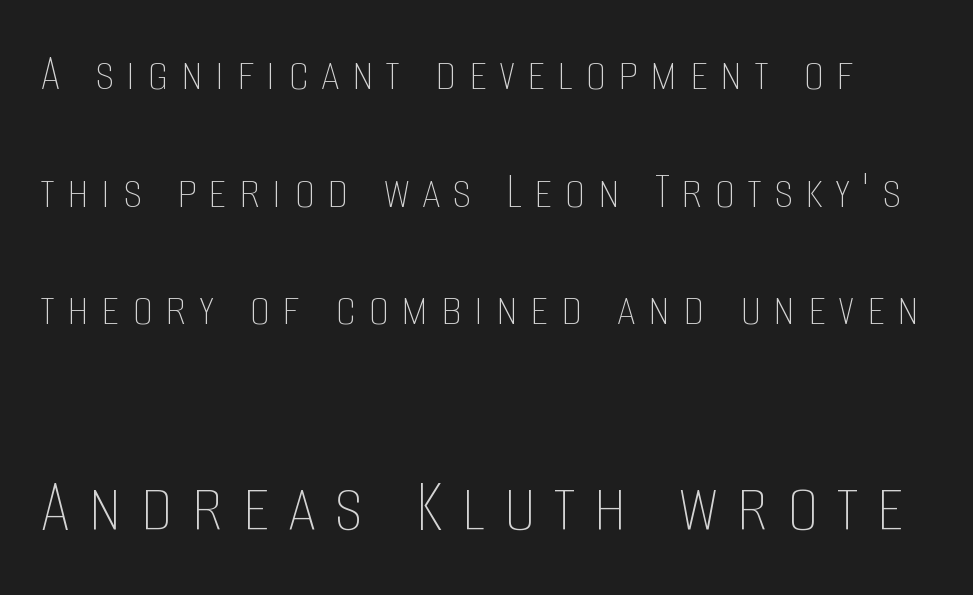
{"italic": "no", "bold": "no", "weight": "thin", "width": "condensed", "stroke_contrast": "low", "x_height": "large", "monospaced": "no", "underline": "no", "line_spacing": "loose", "line_spacing_ratio": 2.22, "letter_spacing": "wide", "letter_spacing_em": 0.23, "larger_block": "second", "size_ratio": 1.51, "glyph_px": 80}
